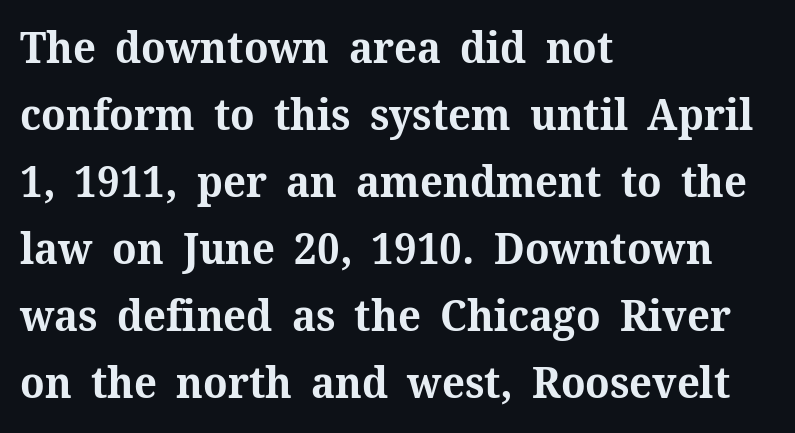
The image shows 43 px bold serif type, upright; set left-aligned, normal line spacing (1.56x), normal letter spacing, not underlined; medium stroke contrast and a medium x-height.
